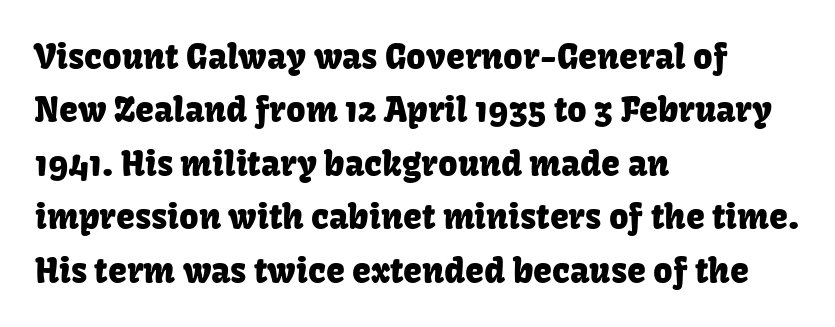
Q: Is the text italic (slanted)? A: No, it is upright.
Q: Is the typeface a serif or a sans-serif typeface? A: Sans-serif.
Q: Is the text underlined? A: No.
Q: How is the paragraph aligned? A: Left-aligned.
Q: Is the spacing between letters normal or unusually wide? A: Normal.
Q: Is the spacing between lines tight, normal or loose? A: Normal.
Q: Width (condensed, normal, or wide)? A: Normal.
Q: Stroke contrast? A: Low.
Q: x-height? A: Medium.
Q: Monospaced? A: No.
